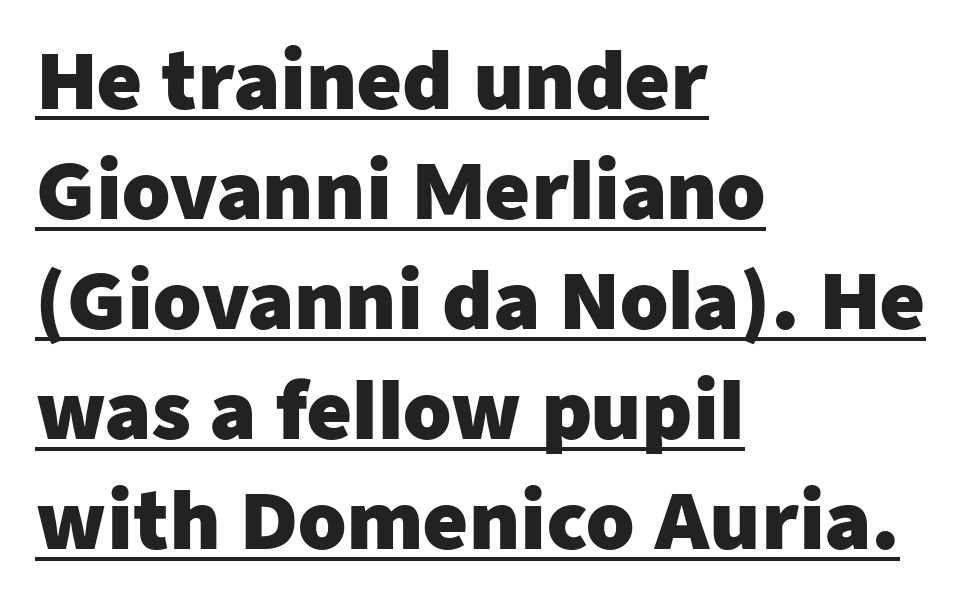
Q: Is the text bold? A: Yes.
Q: Is the text italic (slanted)? A: No, it is upright.
Q: Is the typeface a serif or a sans-serif typeface? A: Sans-serif.
Q: Is the text underlined? A: Yes.
Q: How is the paragraph aligned? A: Left-aligned.
Q: Is the spacing between letters normal or unusually wide? A: Normal.
Q: Is the spacing between lines tight, normal or loose? A: Normal.
Q: Width (condensed, normal, or wide)? A: Normal.
Q: Stroke contrast? A: Low.
Q: x-height? A: Medium.
Q: Monospaced? A: No.
